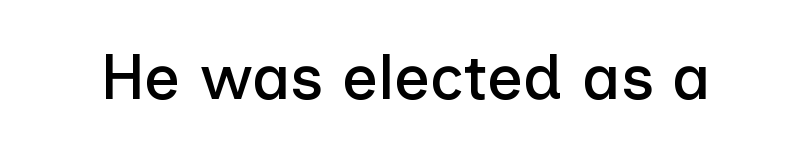
In terms of letterspacing, this is plain default setting. These lines are rendered in a variable-pitch font. Lines of text with bare space underneath. Typographically, this falls in the sans-serif category. Rendered with straight, roman letterforms.
